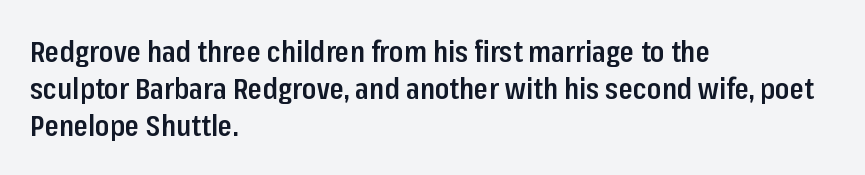
Q: Is the text bold? A: Semi-bold.
Q: Is the text italic (slanted)? A: No, it is upright.
Q: Is the typeface a serif or a sans-serif typeface? A: Sans-serif.
Q: Is the text underlined? A: No.
Q: How is the paragraph aligned? A: Left-aligned.
Q: Is the spacing between letters normal or unusually wide? A: Normal.
Q: Is the spacing between lines tight, normal or loose? A: Normal.
Q: Width (condensed, normal, or wide)? A: Condensed.
Q: Stroke contrast? A: Low.
Q: x-height? A: Medium.
Q: Monospaced? A: No.
